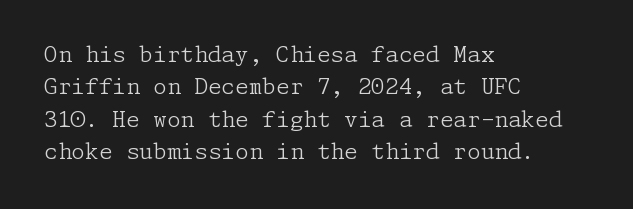
{"italic": "no", "bold": "no", "underline": "no", "align": "left", "line_spacing": "normal", "line_spacing_ratio": 1.47, "letter_spacing": "normal", "letter_spacing_em": 0.0, "glyph_px": 22}
